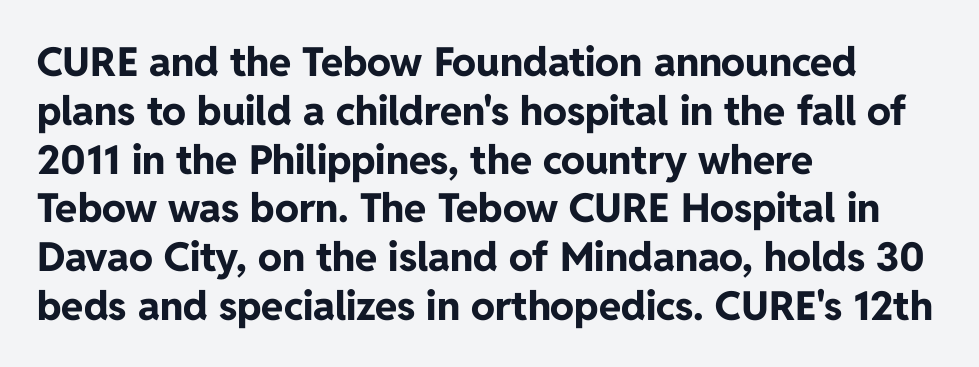
Q: Is the text bold? A: Yes.
Q: Is the text italic (slanted)? A: No, it is upright.
Q: Is the typeface a serif or a sans-serif typeface? A: Sans-serif.
Q: Is the text underlined? A: No.
Q: How is the paragraph aligned? A: Left-aligned.
Q: Is the spacing between letters normal or unusually wide? A: Normal.
Q: Width (condensed, normal, or wide)? A: Normal.
Q: Stroke contrast? A: Low.
Q: x-height? A: Medium.
Q: Monospaced? A: No.
